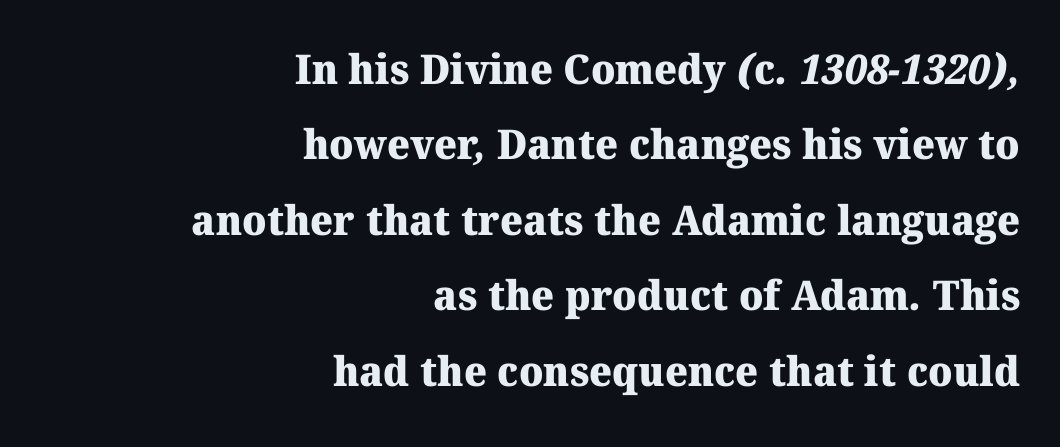
The image shows 41 px heavy serif type; set right-aligned, line spacing 1.84x, normal letter spacing, not underlined; medium stroke contrast and a medium x-height.
